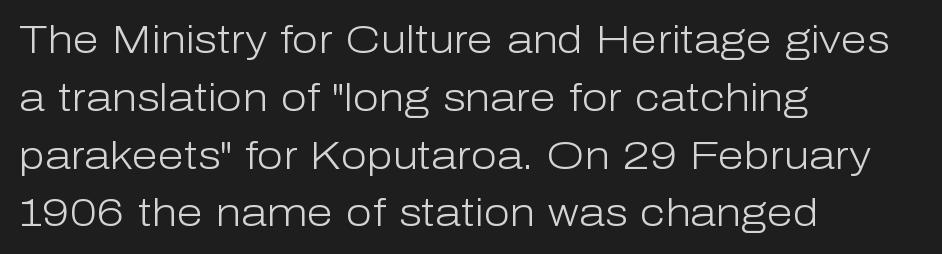
{"serif": "no", "italic": "no", "bold": "no", "weight": "light", "width": "normal", "stroke_contrast": "low", "x_height": "medium", "monospaced": "no", "underline": "no", "align": "left", "line_spacing": "normal", "line_spacing_ratio": 1.52, "letter_spacing": "normal", "letter_spacing_em": 0.0, "glyph_px": 38}
